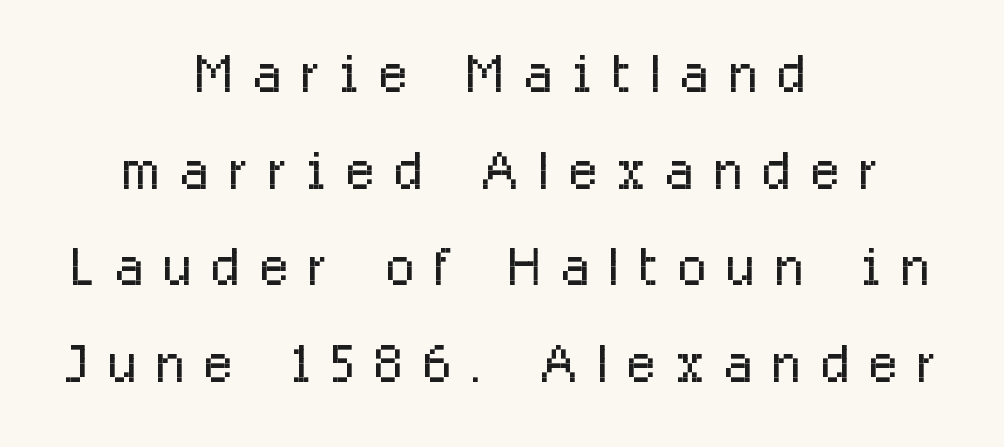
{"serif": "no", "italic": "no", "bold": "no", "weight": "light", "width": "condensed", "stroke_contrast": "low", "x_height": "medium", "monospaced": "no", "underline": "no", "align": "center", "line_spacing": "normal", "line_spacing_ratio": 1.29, "letter_spacing": "wide", "letter_spacing_em": 0.27, "glyph_px": 75}
